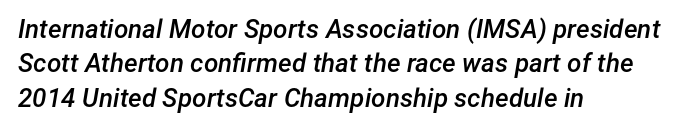
A fair bit of extra ink — the face is semibold, not bold. Between one letter and the next there's only the usual sliver of space. This rendering features lettering with no underline. Which margin do the lines hug? The left one — the right edge is uneven. The passage shown leans; its letterforms are oblique. Honestly, the row spacing looks completely unremarkable.
